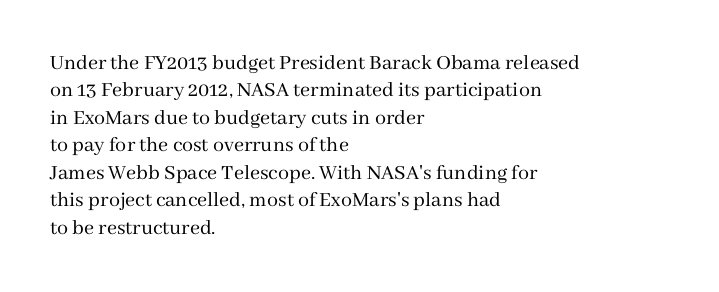
{"italic": "no", "bold": "no", "underline": "no", "align": "left", "line_spacing": "normal", "line_spacing_ratio": 1.25, "letter_spacing": "normal", "letter_spacing_em": 0.0, "glyph_px": 22}
